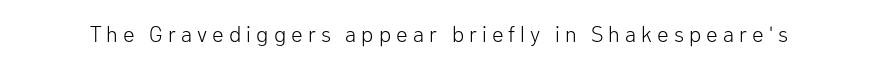
Substantial extra tracking has been applied to these lines. Each row of text sits above clean, open space. Nothing heavy about these letters — not bold at all. Ordinary non-slanted type is in use.
